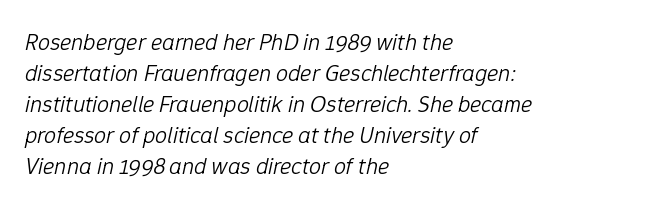
The image shows 24 px text type, italic (leaning right); set left-aligned, normal line spacing (1.29x), normal letter spacing, not underlined.
